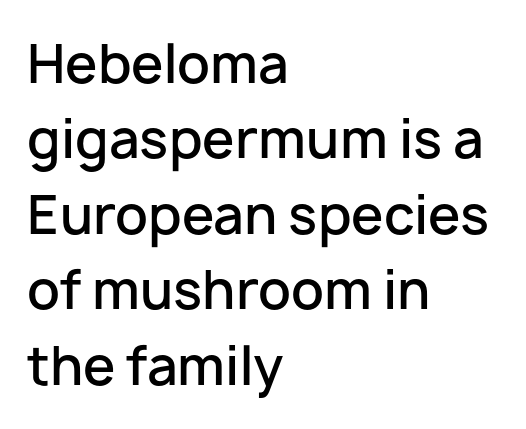
The image shows 52 px semibold sans-serif type, upright; set left-aligned, normal line spacing (1.45x), normal letter spacing, not underlined; low stroke contrast and a medium x-height.
